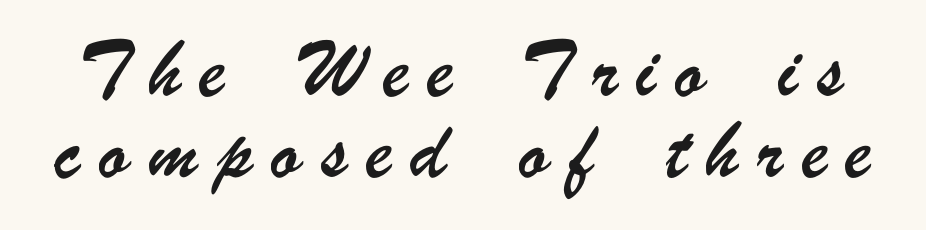
The image shows 36 px condensed sans-serif type; set loose line spacing (2.24x), unusually wide letter spacing (+0.49 em), not underlined; low stroke contrast and a small x-height.
